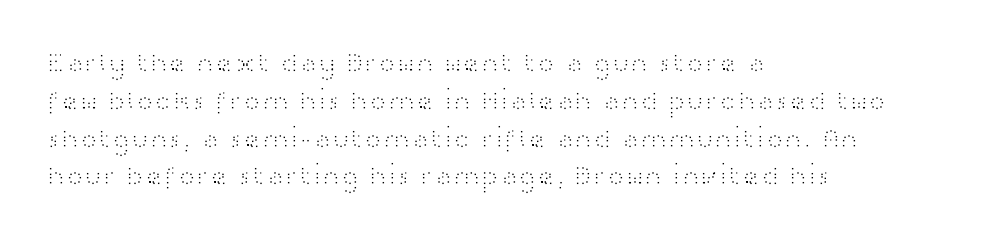
Q: Is the text bold? A: No.
Q: Is the text italic (slanted)? A: No, it is upright.
Q: Is the typeface a serif or a sans-serif typeface? A: Sans-serif.
Q: Is the text underlined? A: No.
Q: How is the paragraph aligned? A: Left-aligned.
Q: Is the spacing between letters normal or unusually wide? A: Normal.
Q: Is the spacing between lines tight, normal or loose? A: Normal.
Q: Width (condensed, normal, or wide)? A: Wide.
Q: Stroke contrast? A: High.
Q: x-height? A: Medium.
Q: Monospaced? A: No.
